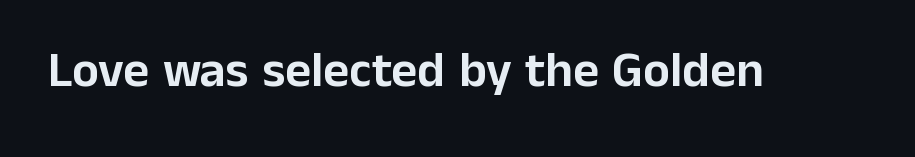
{"serif": "no", "italic": "no", "width": "normal", "stroke_contrast": "low", "x_height": "medium", "monospaced": "no", "underline": "no", "letter_spacing": "normal", "letter_spacing_em": 0.0, "glyph_px": 50}
